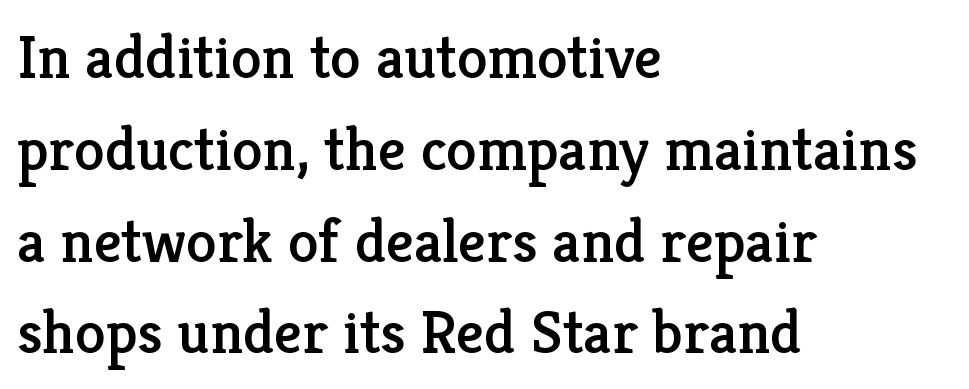
The lettering stays uniformly vertical, giving the passage a roman look. A typesetter would call this proportional, since set widths differ per character. The foot of each line stays bare and open. The line-height multiplier appears to be the usual default.
